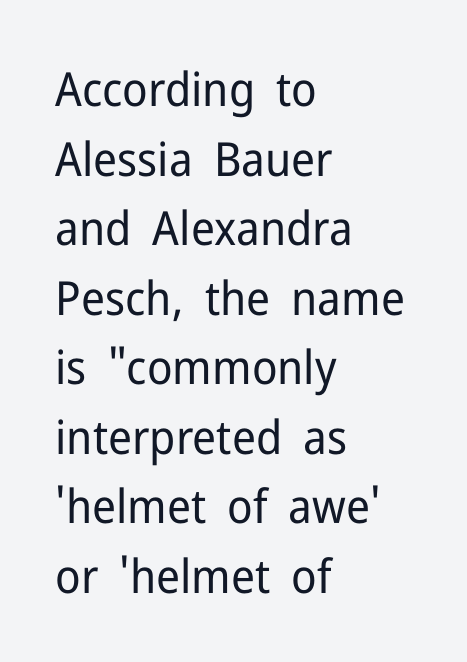
{"serif": "no", "italic": "no", "bold": "no", "weight": "regular", "width": "normal", "stroke_contrast": "low", "x_height": "medium", "monospaced": "no", "underline": "no", "align": "left", "line_spacing": "normal", "line_spacing_ratio": 1.48, "letter_spacing": "normal", "letter_spacing_em": 0.0, "glyph_px": 47}
